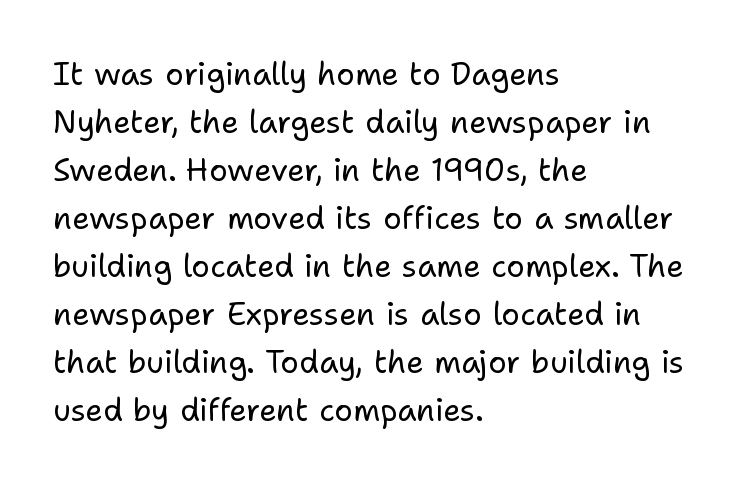
{"serif": "no", "italic": "no", "bold": "no", "weight": "regular", "width": "normal", "stroke_contrast": "low", "x_height": "medium", "monospaced": "no", "underline": "no", "align": "left", "line_spacing": "normal", "line_spacing_ratio": 1.55, "letter_spacing": "normal", "letter_spacing_em": 0.0, "glyph_px": 31}
